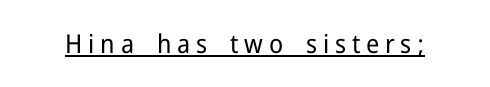
Q: Is the text bold? A: No.
Q: Is the text italic (slanted)? A: No, it is upright.
Q: Is the text underlined? A: Yes.
Q: Is the spacing between letters normal or unusually wide? A: Unusually wide.
